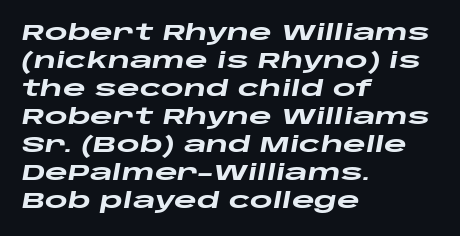
The image shows 22 px bold type, italic (leaning right); set left-aligned, normal line spacing (1.27x), normal letter spacing, not underlined.
